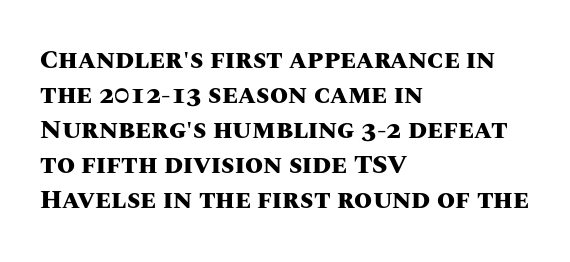
Q: Is the text bold? A: Yes.
Q: Is the text italic (slanted)? A: No, it is upright.
Q: Is the text underlined? A: No.
Q: How is the paragraph aligned? A: Left-aligned.
Q: Is the spacing between letters normal or unusually wide? A: Normal.
Q: Is the spacing between lines tight, normal or loose? A: Normal.
